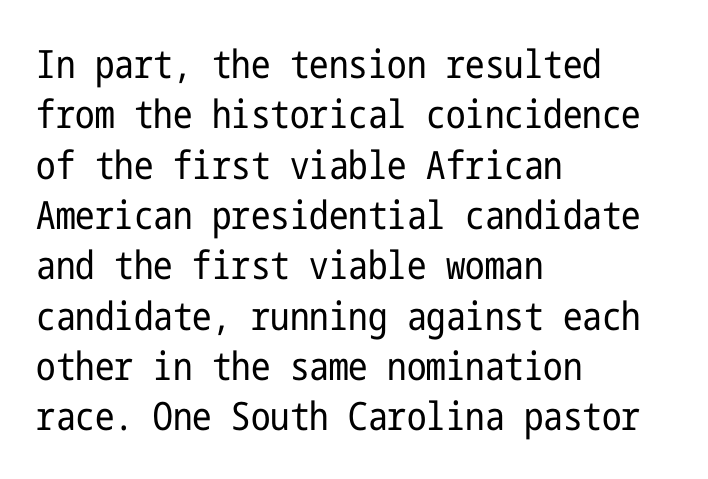
Q: Is the text bold? A: No.
Q: Is the text italic (slanted)? A: No, it is upright.
Q: Is the typeface a serif or a sans-serif typeface? A: Sans-serif.
Q: Is the text underlined? A: No.
Q: How is the paragraph aligned? A: Left-aligned.
Q: Is the spacing between letters normal or unusually wide? A: Normal.
Q: Is the spacing between lines tight, normal or loose? A: Normal.
Q: Width (condensed, normal, or wide)? A: Condensed.
Q: Stroke contrast? A: Low.
Q: x-height? A: Medium.
